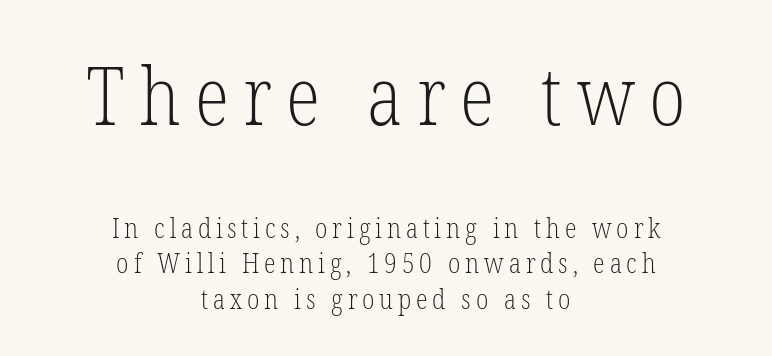
The image shows 80 px light, condensed serif type, upright; set centered, normal line spacing (1.32x), not underlined; the first (top) block is 2.96x larger; low stroke contrast and a medium x-height.
